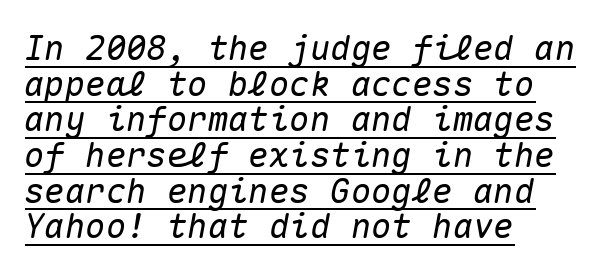
{"italic": "yes", "lean": "right", "slant_degrees": 10, "width": "normal", "stroke_contrast": "medium", "x_height": "medium", "monospaced": "yes", "underline": "yes", "align": "left", "line_spacing": "tight", "line_spacing_ratio": 1.05, "letter_spacing": "normal", "letter_spacing_em": 0.0, "glyph_px": 34}
